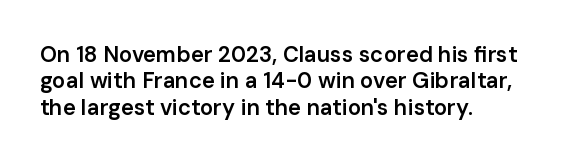
{"italic": "no", "bold": "semi", "underline": "no", "align": "left", "line_spacing_ratio": 1.2, "letter_spacing": "normal", "letter_spacing_em": 0.0, "glyph_px": 22}
